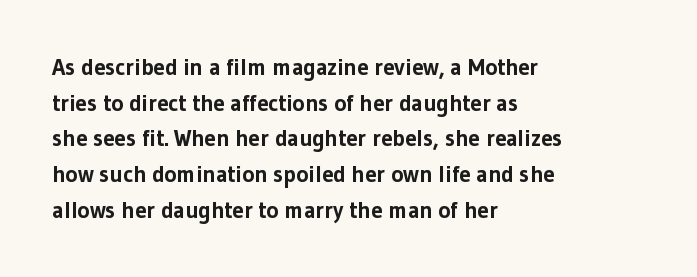
Q: Is the text bold? A: Yes.
Q: Is the text italic (slanted)? A: No, it is upright.
Q: Is the text underlined? A: No.
Q: How is the paragraph aligned? A: Left-aligned.
Q: Is the spacing between letters normal or unusually wide? A: Normal.
Q: Is the spacing between lines tight, normal or loose? A: Normal.
